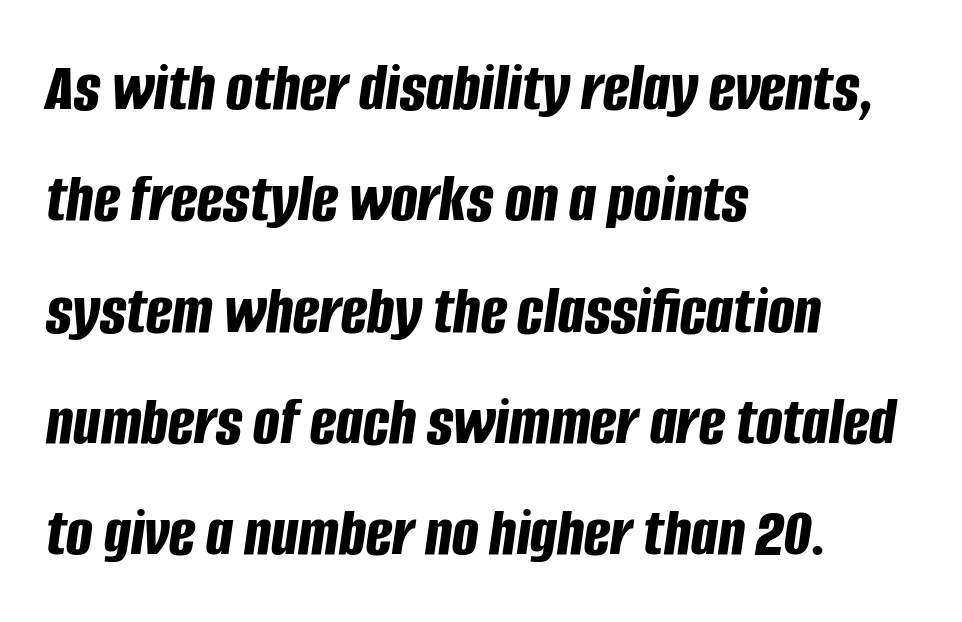
{"italic": "yes", "lean": "right", "slant_degrees": 8, "bold": "yes", "weight": "bold", "width": "condensed", "stroke_contrast": "low", "x_height": "large", "monospaced": "no", "underline": "no", "align": "left", "line_spacing": "normal", "line_spacing_ratio": 1.59, "letter_spacing": "normal", "letter_spacing_em": 0.0, "glyph_px": 70}
